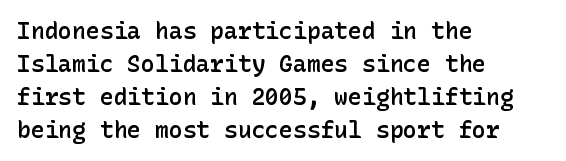
Q: Is the text bold? A: Semi-bold.
Q: Is the text italic (slanted)? A: No, it is upright.
Q: Is the text underlined? A: No.
Q: How is the paragraph aligned? A: Left-aligned.
Q: Is the spacing between letters normal or unusually wide? A: Normal.
Q: Is the spacing between lines tight, normal or loose? A: Normal.
